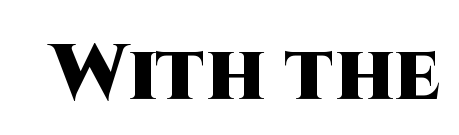
{"serif": "no", "italic": "no", "bold": "yes", "weight": "heavy", "width": "normal", "stroke_contrast": "high", "x_height": "large", "monospaced": "no", "underline": "no", "letter_spacing": "normal", "letter_spacing_em": 0.0, "glyph_px": 79}
